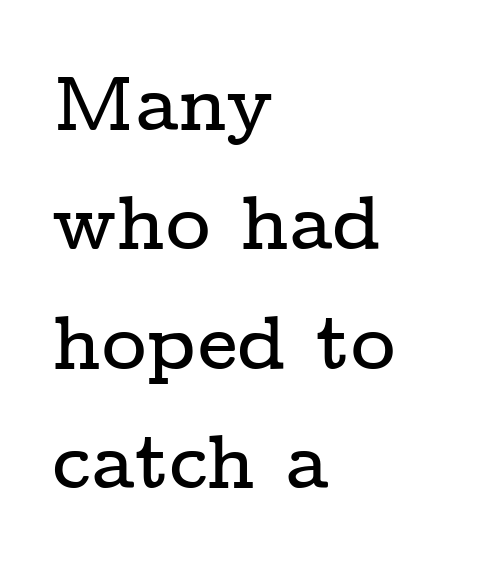
Q: Is the text italic (slanted)? A: No, it is upright.
Q: Is the typeface a serif or a sans-serif typeface? A: Serif.
Q: Is the text underlined? A: No.
Q: How is the paragraph aligned? A: Left-aligned.
Q: Is the spacing between letters normal or unusually wide? A: Normal.
Q: Is the spacing between lines tight, normal or loose? A: Normal.
Q: Width (condensed, normal, or wide)? A: Wide.
Q: Stroke contrast? A: Low.
Q: x-height? A: Medium.
Q: Monospaced? A: No.
